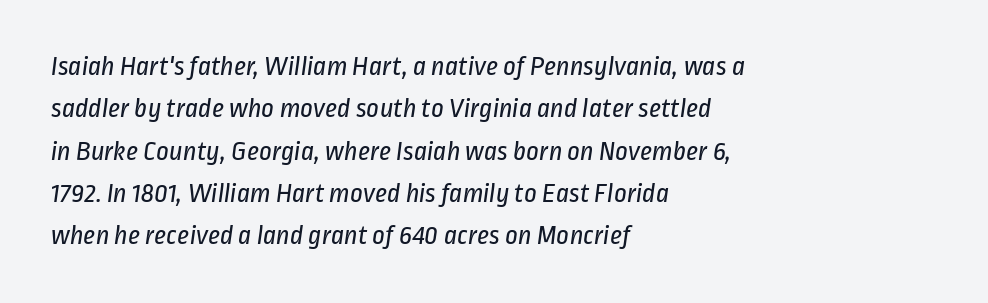
{"serif": "no", "bold": "no", "weight": "regular", "width": "condensed", "stroke_contrast": "low", "x_height": "medium", "monospaced": "no", "underline": "no", "align": "left", "line_spacing": "normal", "line_spacing_ratio": 1.51, "letter_spacing": "normal", "letter_spacing_em": 0.0, "glyph_px": 28}
